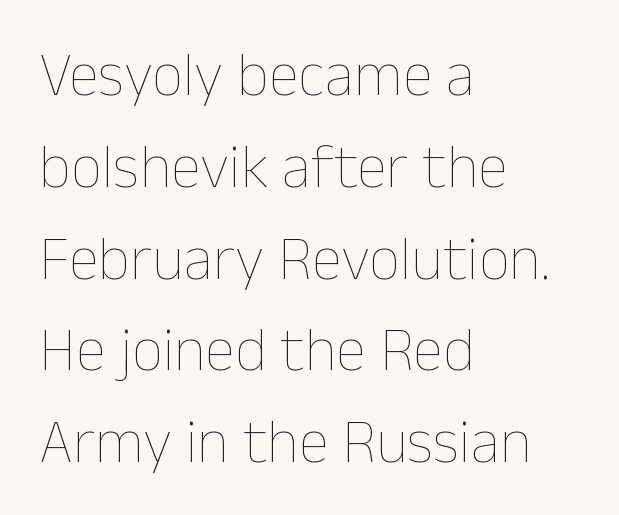
{"italic": "no", "bold": "no", "weight": "thin", "width": "normal", "stroke_contrast": "low", "x_height": "medium", "monospaced": "no", "underline": "no", "align": "left", "line_spacing": "normal", "line_spacing_ratio": 1.48, "letter_spacing": "normal", "letter_spacing_em": 0.0, "glyph_px": 62}
